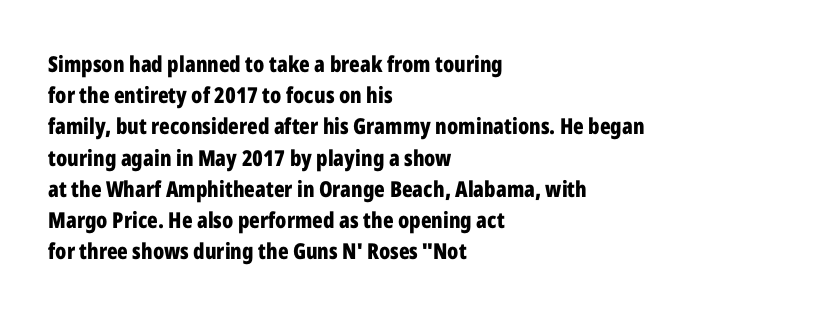
In CSS terms this would be text-align: left. Baseline-to-baseline distance is the conventional proportion of letter height. Notice how the stems are strictly vertical — no italics here. The space beneath each line is pristine and unruled. Spacing between characters is what you'd get straight out of the box. The passage shown is emphatically bold.
